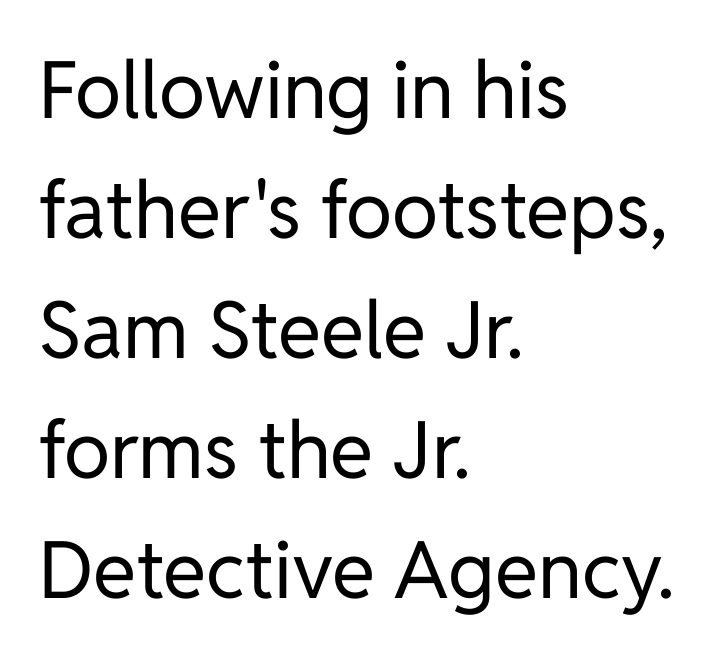
Nothing sits at the stroke ends, so this counts as sans-serif. This reads as an unemphasized weight, regular at the heaviest. Type without underlining. No italicization has been applied; the sample stays upright. The horizontal fit of the characters is conventional and even. Where is the straight margin? On the left.
